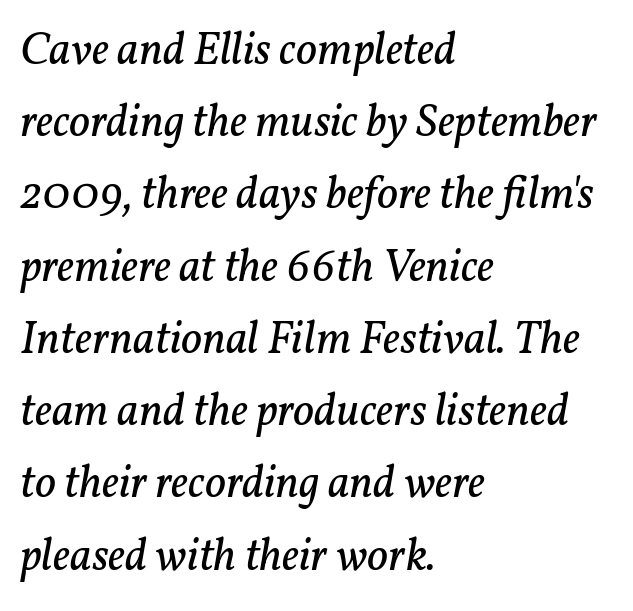
The image shows 46 px regular-weight serif type, italic (leaning right); set left-aligned, normal line spacing (1.57x), normal letter spacing, not underlined; low stroke contrast and a medium x-height.
